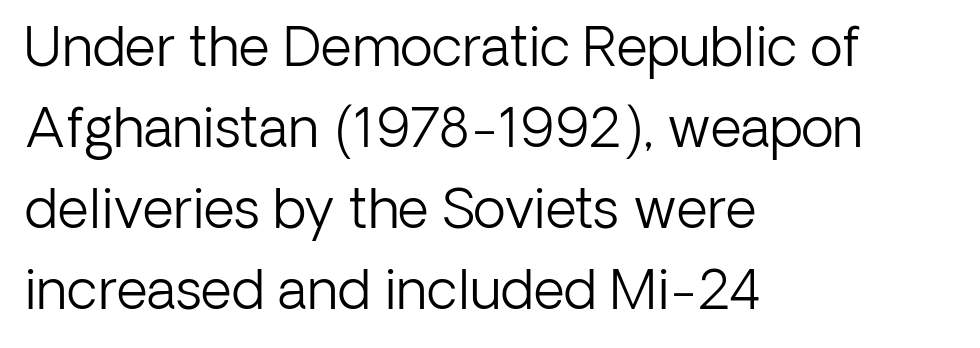
Look at the bottom of the vertical strokes: they stop flat, with no serifs. Is the block centered? No — it sits flush against the left margin. The string is rendered with underlining switched off. This sample uses an upright cut, with every glyph sitting square on the baseline. In terms of letterspacing, this is plain default setting. This sample has the flowing, uneven cadence of proportional lettering.
